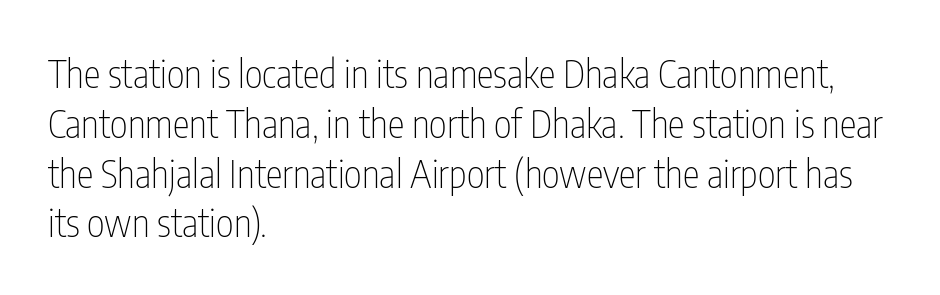
The rendering anchors every line to the left-hand side. A clean baseline with only descenders dipping below it. Nothing heavy about these letters — not bold at all. This block has exactly the height ordinary leading produces. Characters remain perfectly vertical along every line.
